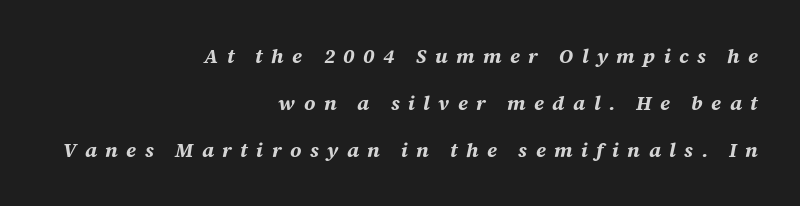
Q: Is the text bold? A: Yes.
Q: Is the text italic (slanted)? A: Yes, it leans right by about 12 degrees.
Q: Is the text underlined? A: No.
Q: How is the paragraph aligned? A: Right-aligned.
Q: Is the spacing between letters normal or unusually wide? A: Unusually wide.
Q: Is the spacing between lines tight, normal or loose? A: Loose.
